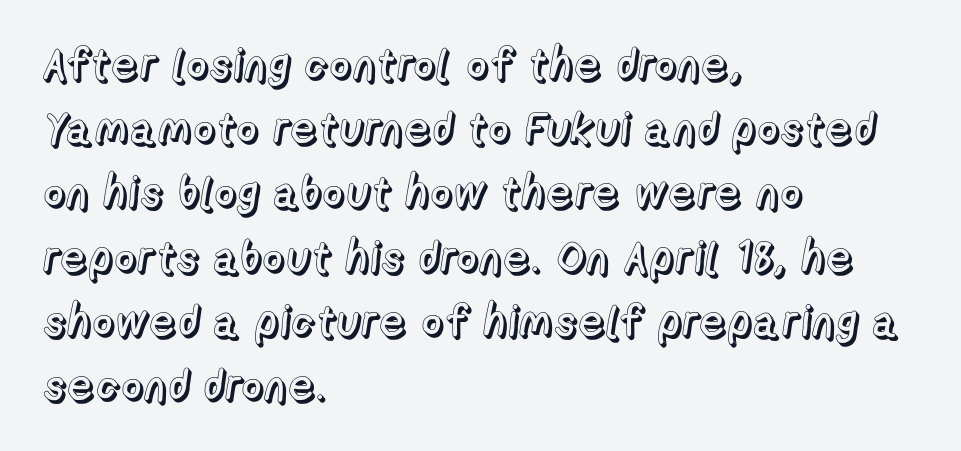
The leading is moderate, giving the passage an even texture. Here the glyphs are tracked normally, forming tight word shapes. Think of a printed novel: that variable character pitch is what you see here.
